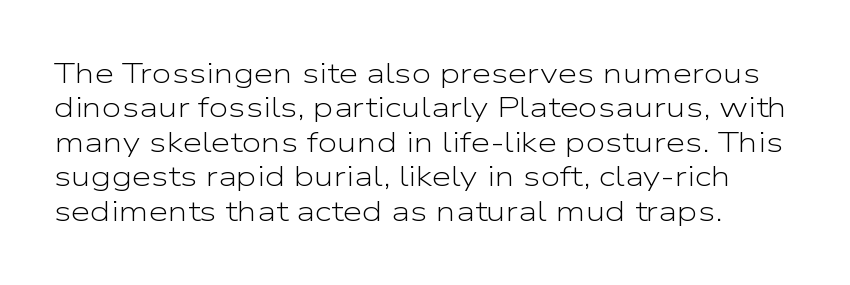
The lettering holds an erect, upright posture throughout. Heaviness? Minimal to ordinary, like unemphasized prose. Letters rest on an invisible, unmarked baseline. Here the designer chose a conventional face with non-uniform glyph widths. Compared with typical body copy, the letter spacing here is the same.
